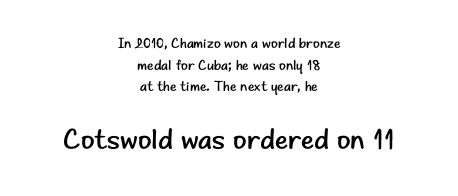
Q: Is the text bold? A: No.
Q: Is the text italic (slanted)? A: No, it is upright.
Q: Is the typeface a serif or a sans-serif typeface? A: Sans-serif.
Q: Is the text underlined? A: No.
Q: How is the paragraph aligned? A: Centered.
Q: Is the spacing between letters normal or unusually wide? A: Normal.
Q: Is the spacing between lines tight, normal or loose? A: Normal.
Q: Which block of text is set in a larger size, the first (top) or the second (bottom)? A: The second (bottom) one.
Q: Width (condensed, normal, or wide)? A: Normal.
Q: Stroke contrast? A: Low.
Q: x-height? A: Small.
Q: Monospaced? A: No.
